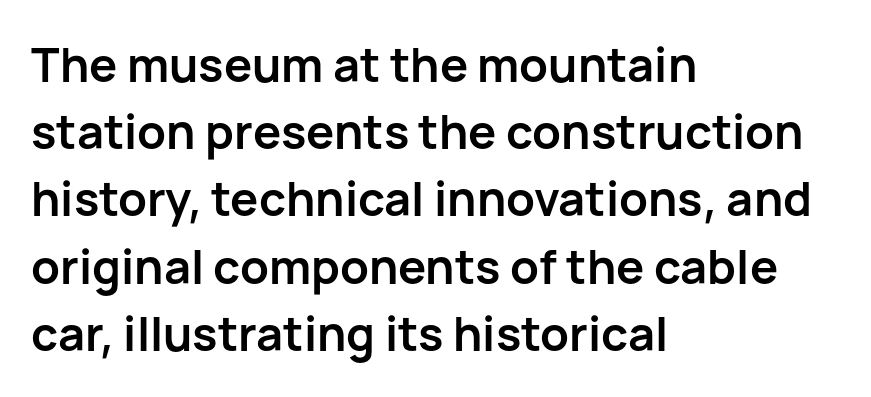
The image shows 47 px semibold sans-serif type, upright; set left-aligned, normal line spacing (1.43x), normal letter spacing, not underlined; low stroke contrast and a medium x-height.
